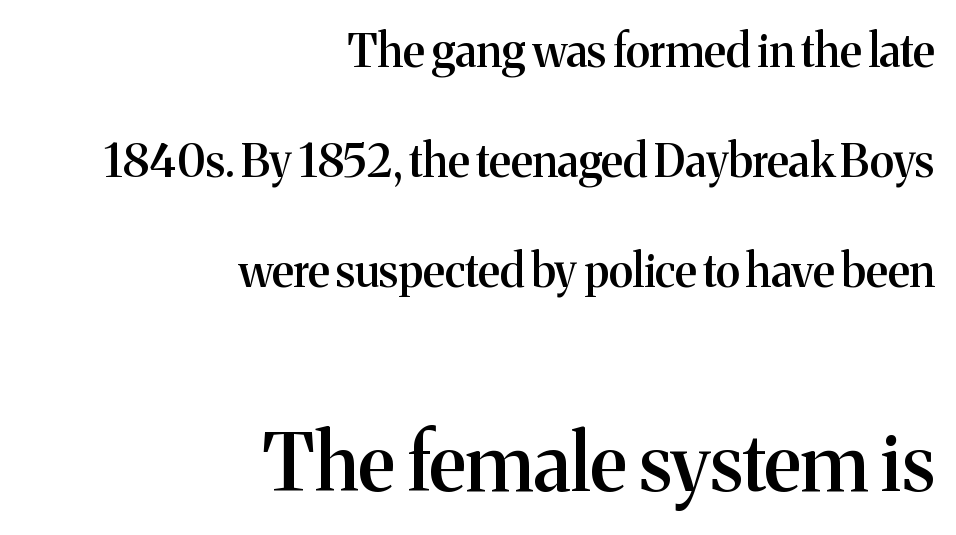
The image shows 78 px semibold serif type, upright; set right-aligned, loose line spacing (2.44x), normal letter spacing, not underlined; the second (bottom) block is 1.73x larger; medium stroke contrast and a medium x-height.
